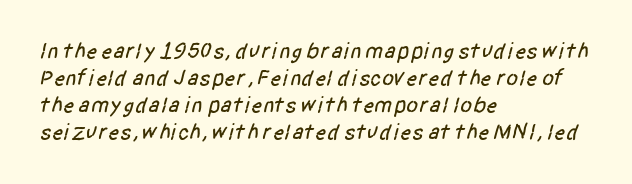
Underlining? Definitely not there. Does the copy run flush right? No — it runs flush left. Spacing between characters is what you'd get straight out of the box.
